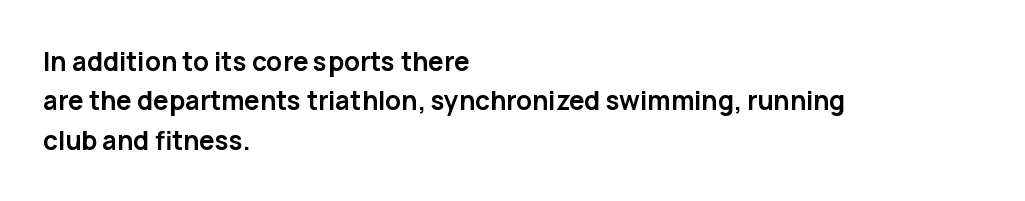
{"italic": "no", "bold": "yes", "underline": "no", "align": "left", "line_spacing": "normal", "line_spacing_ratio": 1.51, "letter_spacing": "normal", "letter_spacing_em": 0.0, "glyph_px": 26}
